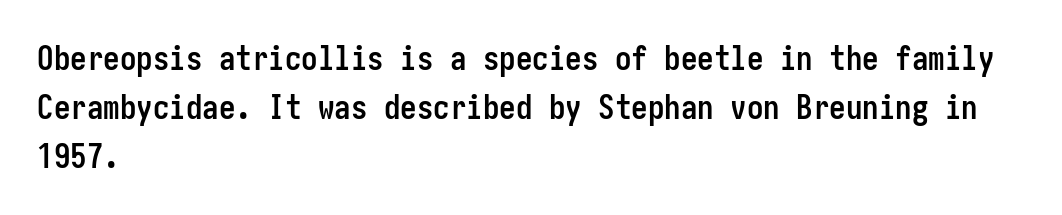
The image shows 33 px semibold, condensed sans-serif type, upright; set left-aligned, normal line spacing (1.48x), normal letter spacing, not underlined; low stroke contrast and a medium x-height.
